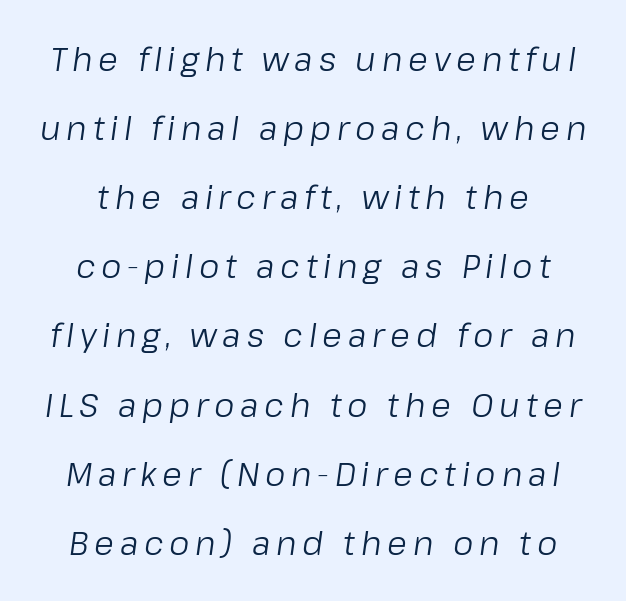
Q: Is the text bold? A: No.
Q: Is the text italic (slanted)? A: Yes, it leans right by about 8 degrees.
Q: Is the text underlined? A: No.
Q: Is the spacing between lines tight, normal or loose? A: Loose.
Q: Width (condensed, normal, or wide)? A: Normal.
Q: Stroke contrast? A: Low.
Q: x-height? A: Medium.
Q: Monospaced? A: No.
